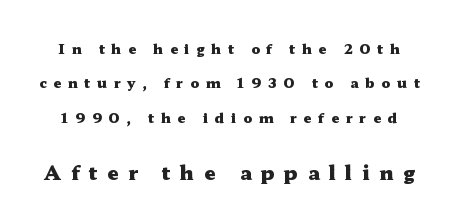
The image shows 20 px bold type, upright; set loose line spacing (2.45x), unusually wide letter spacing (+0.48 em), not underlined; the second (bottom) block is 1.43x larger.
